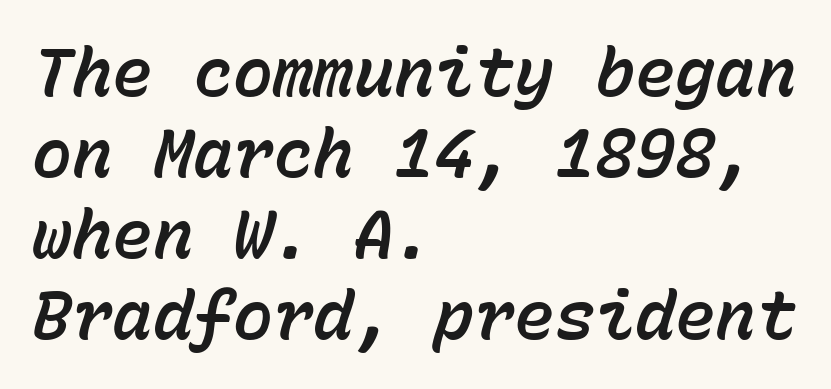
Q: Is the text italic (slanted)? A: Yes, it leans right by about 15 degrees.
Q: Is the text underlined? A: No.
Q: How is the paragraph aligned? A: Left-aligned.
Q: Is the spacing between letters normal or unusually wide? A: Normal.
Q: Width (condensed, normal, or wide)? A: Normal.
Q: Stroke contrast? A: Low.
Q: x-height? A: Medium.
Q: Monospaced? A: Yes.
